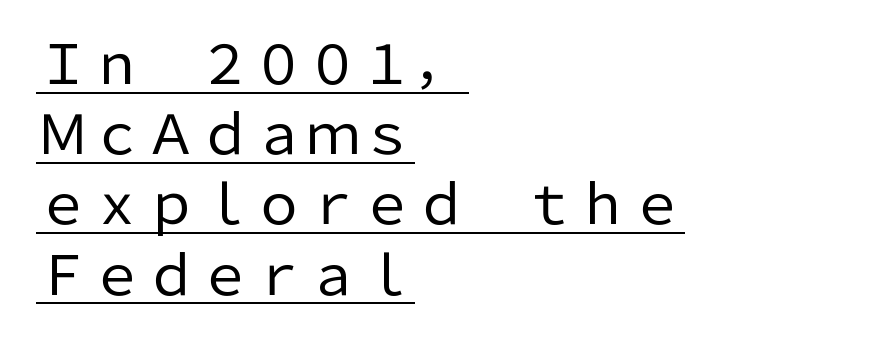
Which margin do the lines hug? The left one — the right edge is uneven. Unbolded letterforms with no extra heft. A typesetter would mark this as roman, not italic. The rendering uses the underline text-decoration. The passage shown has conventional tracking throughout. The lines sit at an ordinary, default distance from one another.
